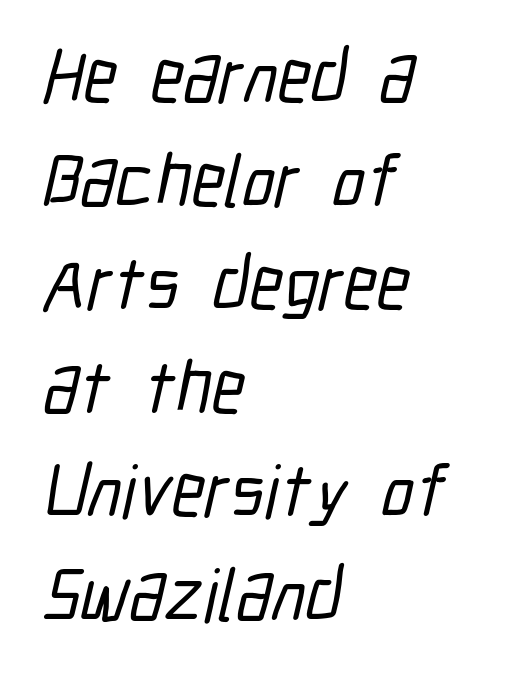
Leading matches the norm, producing a regular column. Spacing between characters is what you'd get straight out of the box. Typographically, this falls in the sans-serif category. Each letter keeps its own natural width here, so spacing adapts to shape. Each line starts at the same left margin while the right side varies.
